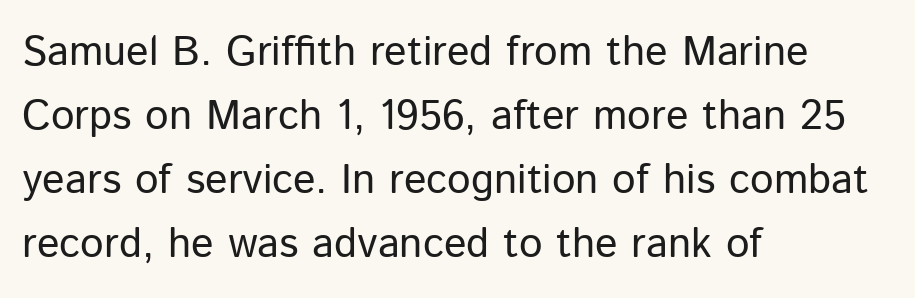
{"serif": "no", "italic": "no", "bold": "no", "weight": "regular", "width": "normal", "stroke_contrast": "low", "x_height": "medium", "monospaced": "no", "underline": "no", "align": "left", "line_spacing": "normal", "line_spacing_ratio": 1.52, "letter_spacing": "normal", "letter_spacing_em": 0.0, "glyph_px": 42}
